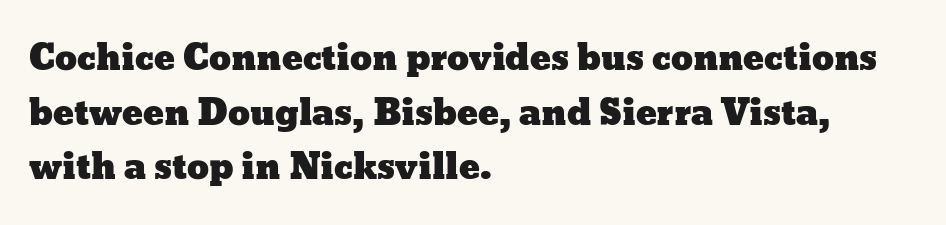
{"italic": "no", "width": "wide", "stroke_contrast": "low", "x_height": "medium", "monospaced": "no", "underline": "no", "align": "left", "line_spacing": "normal", "line_spacing_ratio": 1.56, "letter_spacing": "normal", "letter_spacing_em": 0.0, "glyph_px": 35}
